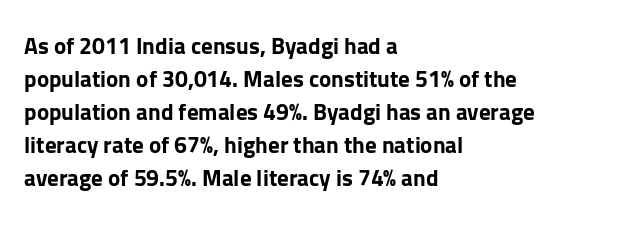
Q: Is the text bold? A: Yes.
Q: Is the text italic (slanted)? A: No, it is upright.
Q: Is the text underlined? A: No.
Q: How is the paragraph aligned? A: Left-aligned.
Q: Is the spacing between letters normal or unusually wide? A: Normal.
Q: Is the spacing between lines tight, normal or loose? A: Normal.
